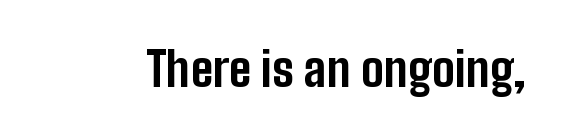
Compared with typical body copy, the letter spacing here is the same. These lines are composed in type without serifs. Chunky letters — that's bold for sure. Only glyphs here, with clear space below each row.
